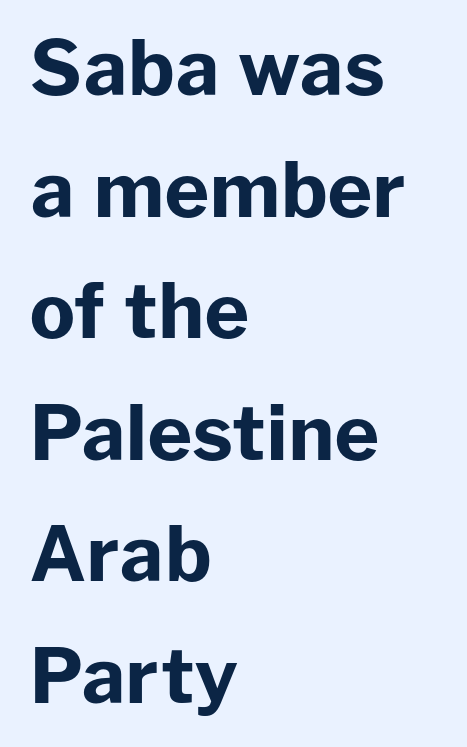
{"serif": "no", "italic": "no", "bold": "yes", "weight": "bold", "width": "normal", "stroke_contrast": "low", "x_height": "medium", "monospaced": "no", "underline": "no", "align": "left", "line_spacing": "normal", "line_spacing_ratio": 1.6, "letter_spacing": "normal", "letter_spacing_em": 0.0, "glyph_px": 76}
